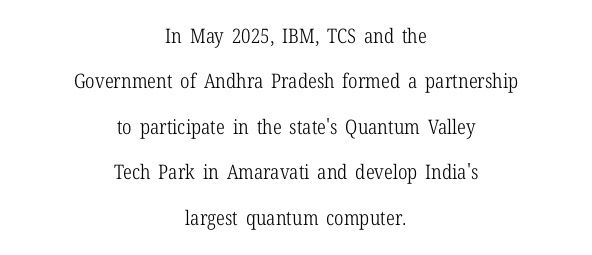
The image shows 20 px text type, upright; set centered, loose line spacing (2.27x), normal letter spacing, not underlined.
